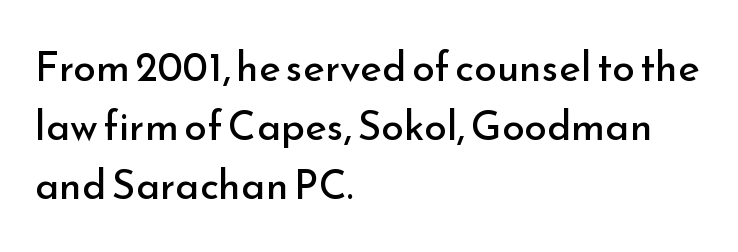
{"serif": "no", "italic": "no", "bold": "no", "weight": "regular", "width": "normal", "stroke_contrast": "low", "x_height": "small", "monospaced": "no", "underline": "no", "align": "left", "line_spacing": "normal", "line_spacing_ratio": 1.44, "letter_spacing": "normal", "letter_spacing_em": 0.0, "glyph_px": 41}
